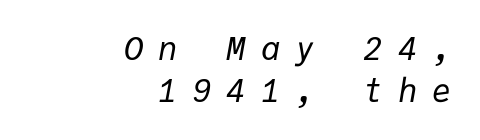
{"italic": "yes", "lean": "right", "slant_degrees": 9, "bold": "no", "weight": "regular", "width": "normal", "stroke_contrast": "low", "x_height": "medium", "monospaced": "yes", "underline": "no", "align": "right", "line_spacing": "normal", "line_spacing_ratio": 1.32, "letter_spacing": "wide", "letter_spacing_em": 0.47, "glyph_px": 32}
